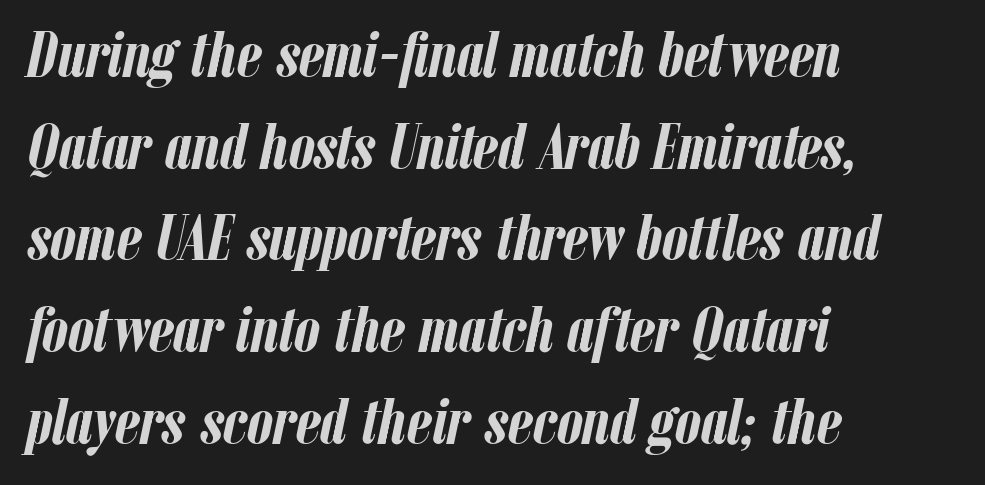
Layout note: lines flush left. How would I describe the line gaps? Plain and ordinary. An italicized treatment has been applied to the whole sample. You could not count columns in this text — the font is proportionally spaced. Caption: bold face, heavy strokes.
